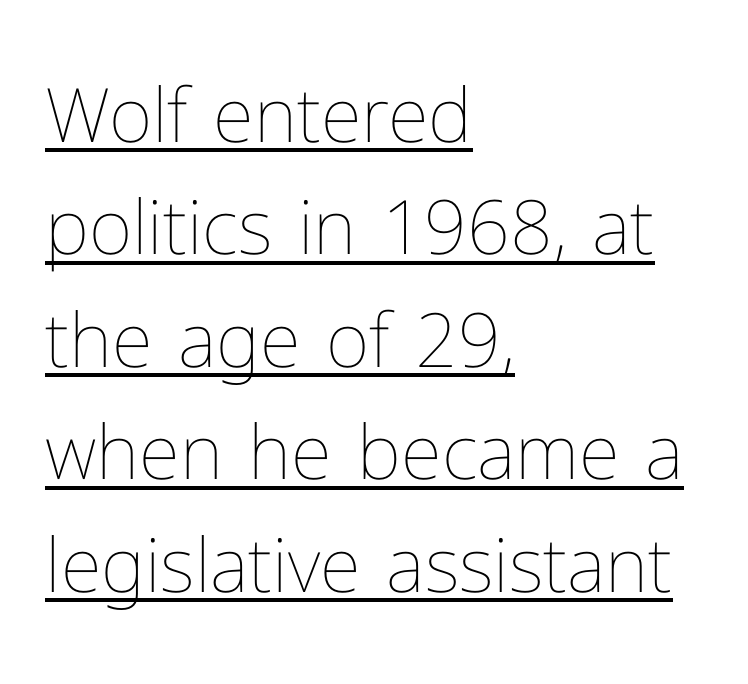
Look at the tracking — it's just the regular setting, nothing added. This sample uses an upright cut, with every glyph sitting square on the baseline. Descenders here cross a horizontal rule under the line. The face looks like a standard text weight, possibly lighter. Varying glyph widths throughout — classic text-font behaviour.
